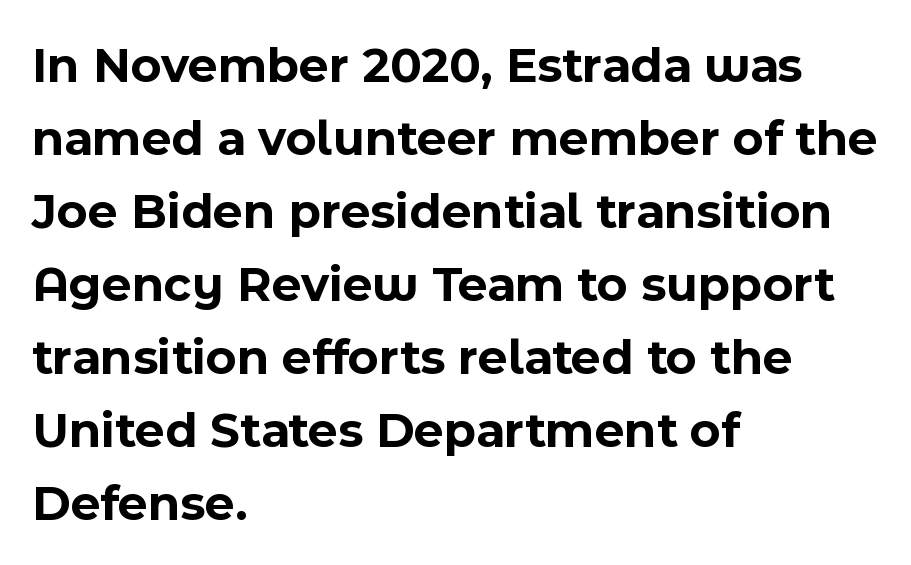
The image shows 51 px bold sans-serif type, upright; set left-aligned, normal line spacing (1.43x), normal letter spacing, not underlined; a medium x-height.
